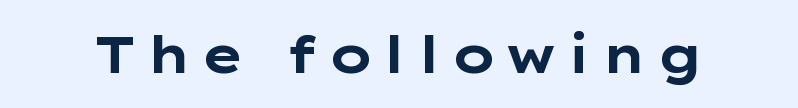
Q: Is the text bold? A: Yes.
Q: Is the text italic (slanted)? A: No, it is upright.
Q: Is the typeface a serif or a sans-serif typeface? A: Sans-serif.
Q: Is the text underlined? A: No.
Q: Width (condensed, normal, or wide)? A: Wide.
Q: Stroke contrast? A: Low.
Q: x-height? A: Medium.
Q: Monospaced? A: No.
